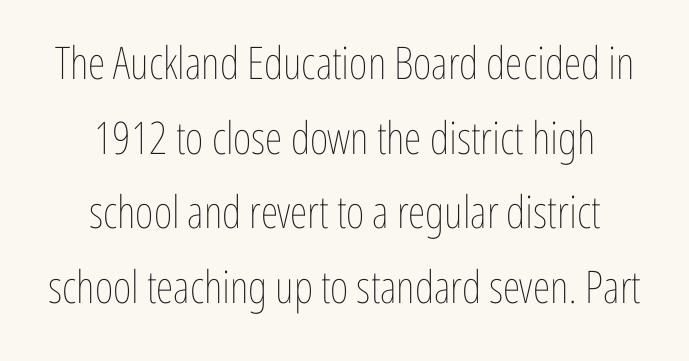
The image shows 45 px thin, condensed type, upright; set centered, normal line spacing (1.66x), normal letter spacing, not underlined; low stroke contrast and a medium x-height.
